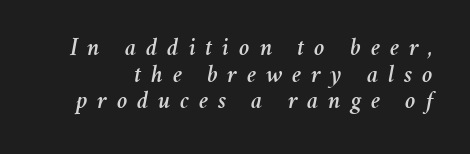
Style check: oblique. The letters are spread apart with noticeably loose tracking. Descenders hang freely into open space. The vertical gap from one line to the next is small.
